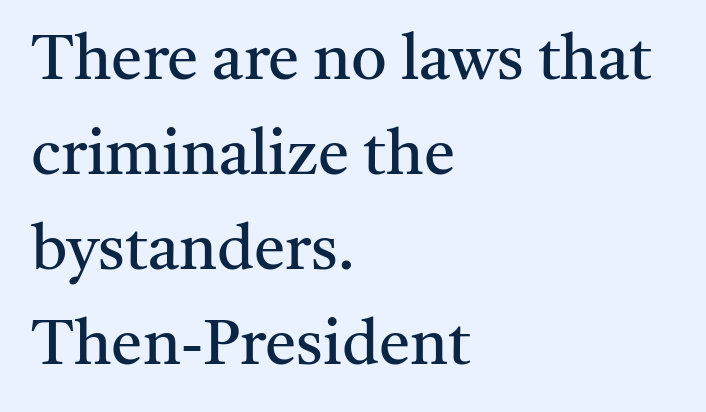
{"serif": "yes", "italic": "no", "bold": "no", "weight": "regular", "width": "normal", "stroke_contrast": "medium", "x_height": "medium", "monospaced": "no", "underline": "no", "align": "left", "line_spacing": "normal", "line_spacing_ratio": 1.51, "letter_spacing": "normal", "letter_spacing_em": 0.0, "glyph_px": 63}
